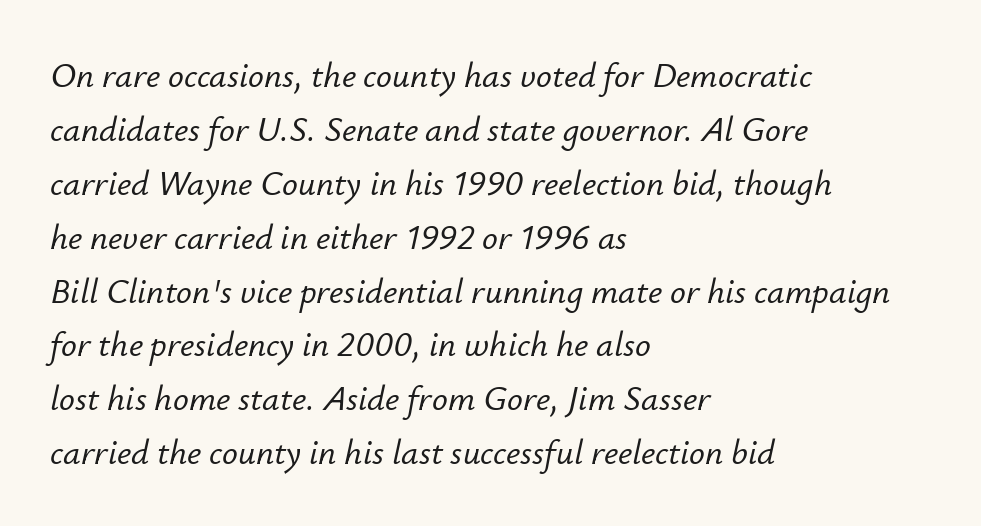
{"italic": "yes", "lean": "right", "slant_degrees": 12, "width": "normal", "stroke_contrast": "low", "x_height": "small", "monospaced": "no", "underline": "no", "align": "left", "line_spacing": "normal", "line_spacing_ratio": 1.54, "letter_spacing": "normal", "letter_spacing_em": 0.0, "glyph_px": 35}
